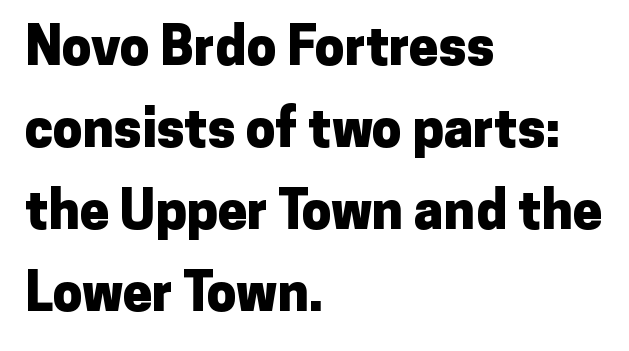
Q: Is the text bold? A: Yes.
Q: Is the text italic (slanted)? A: No, it is upright.
Q: Is the typeface a serif or a sans-serif typeface? A: Sans-serif.
Q: Is the text underlined? A: No.
Q: How is the paragraph aligned? A: Left-aligned.
Q: Is the spacing between letters normal or unusually wide? A: Normal.
Q: Is the spacing between lines tight, normal or loose? A: Normal.
Q: Width (condensed, normal, or wide)? A: Normal.
Q: Stroke contrast? A: Low.
Q: x-height? A: Medium.
Q: Monospaced? A: No.
